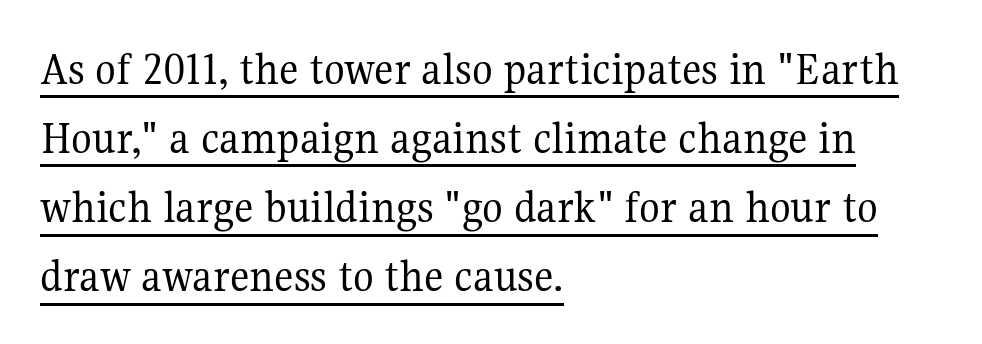
Looks like regular typesetting: each glyph gets only the width it needs. The letterforms sit shoulder to shoulder at normal distance. The lettering stays uniformly vertical, giving the passage a roman look. The specimen includes a rule beneath the text block's lines. Stem width sits at or under what a default text font uses.
